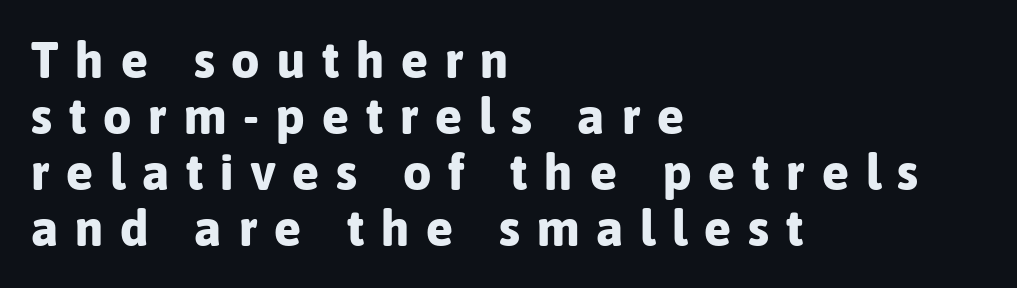
{"serif": "no", "italic": "no", "bold": "yes", "weight": "bold", "width": "normal", "stroke_contrast": "low", "x_height": "medium", "monospaced": "no", "underline": "no", "align": "left", "line_spacing": "tight", "line_spacing_ratio": 1.12, "letter_spacing": "wide", "letter_spacing_em": 0.34, "glyph_px": 50}
